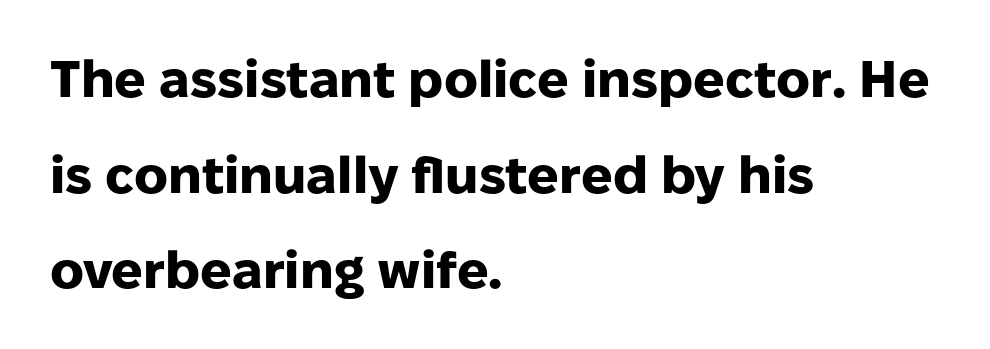
The image shows 52 px heavy sans-serif type, upright; set left-aligned, line spacing 1.84x, normal letter spacing, not underlined; low stroke contrast and a medium x-height.
